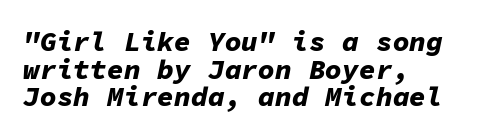
Teacher's note: observe the even left margin — that is flush-left alignment. Unmarked baselines from the first word to the last. Honestly, the letter spacing is just normal — you wouldn't notice it. The lines are packed closely together with very little leading. Think of a typewriter: that constant character pitch is what you see here.
